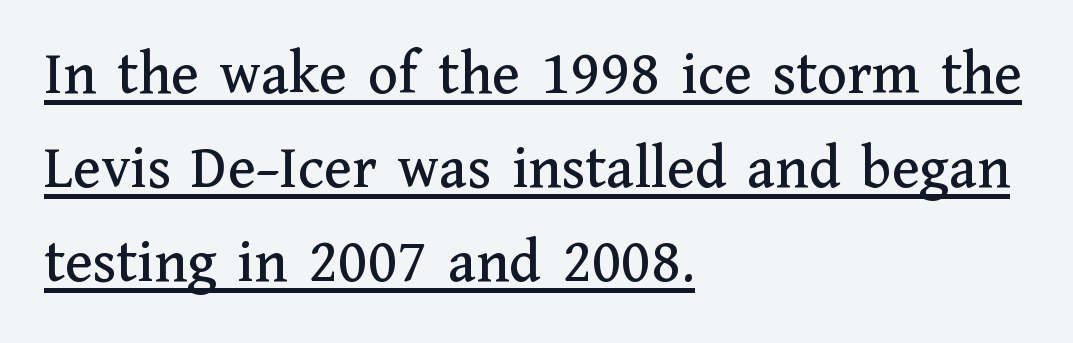
Typographically, this falls in the serif category. The leading is moderate, giving the passage an even texture. Does the lettering tilt? It doesn't — this is upright. The ragged edge is on the right, which tells us the setting is flush left. Character widths vary here, with narrow letters taking less room than wide ones.
